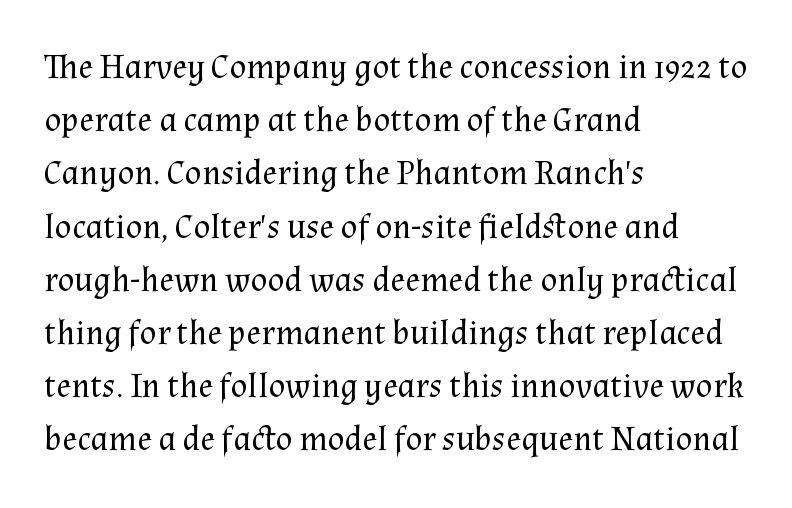
{"italic": "no", "bold": "no", "weight": "regular", "width": "normal", "stroke_contrast": "medium", "x_height": "medium", "monospaced": "no", "underline": "no", "align": "left", "line_spacing": "normal", "line_spacing_ratio": 1.52, "letter_spacing": "normal", "letter_spacing_em": 0.0, "glyph_px": 35}
